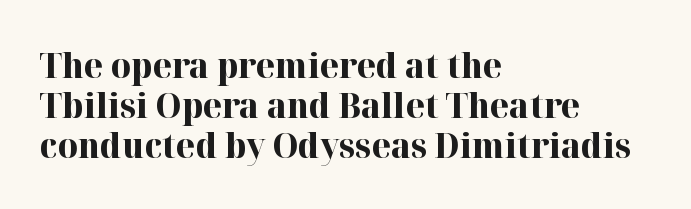
{"serif": "yes", "italic": "no", "bold": "yes", "weight": "bold", "width": "normal", "stroke_contrast": "high", "x_height": "medium", "monospaced": "no", "underline": "no", "align": "left", "line_spacing": "tight", "line_spacing_ratio": 1.14, "letter_spacing": "normal", "letter_spacing_em": 0.0, "glyph_px": 35}
